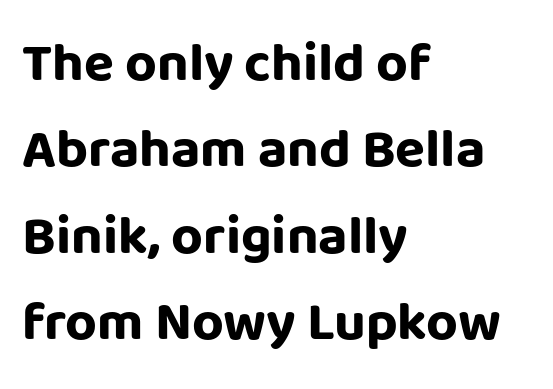
Think of a printed novel: that variable character pitch is what you see here. The letters stand upright; this is a roman face. Any mark beneath the type? The region is blank. The line texture is even and compact thanks to regular tracking. Weight check: bold — yes, fully.
